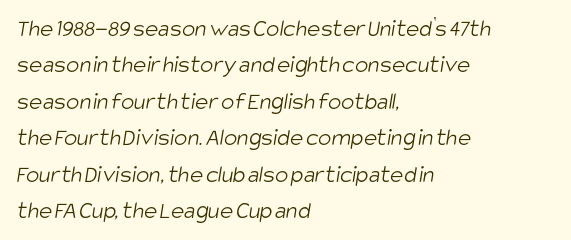
The paragraph has a hard left edge and a soft right edge. In terms of leading, this rendering sits right in the middle. Nobody drew a line under any word here. This rendering leaves character spacing at its baseline value. The typesetting does not lean heavy: it is not bold.
